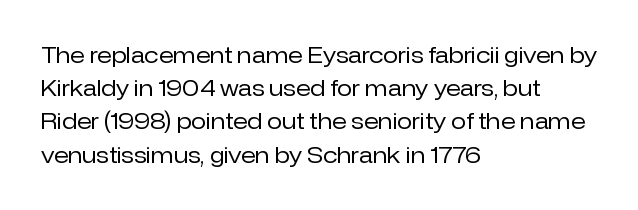
The image shows 22 px text type, upright; set left-aligned, normal line spacing (1.51x), normal letter spacing, not underlined.
